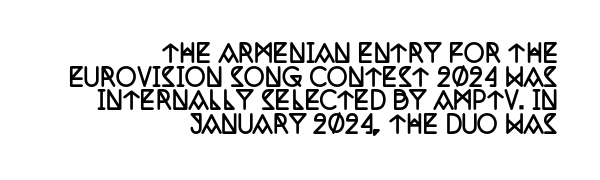
{"italic": "no", "bold": "yes", "underline": "no", "align": "right", "line_spacing": "tight", "line_spacing_ratio": 1.03, "letter_spacing": "normal", "letter_spacing_em": 0.0, "glyph_px": 23}
